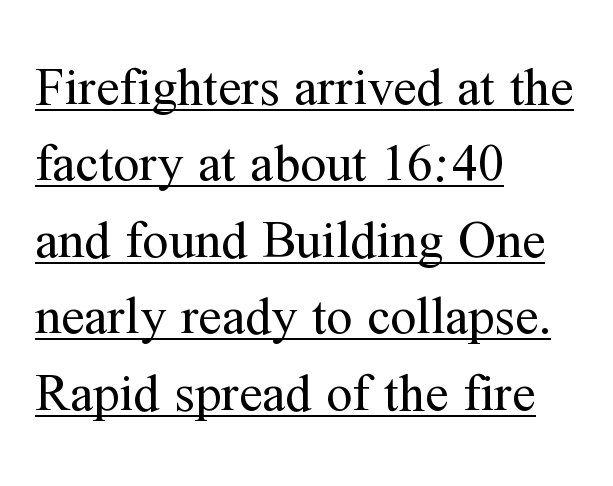
Q: Is the text bold? A: No.
Q: Is the text italic (slanted)? A: No, it is upright.
Q: Is the typeface a serif or a sans-serif typeface? A: Serif.
Q: Is the text underlined? A: Yes.
Q: How is the paragraph aligned? A: Left-aligned.
Q: Is the spacing between letters normal or unusually wide? A: Normal.
Q: Is the spacing between lines tight, normal or loose? A: Normal.
Q: Width (condensed, normal, or wide)? A: Normal.
Q: Stroke contrast? A: Medium.
Q: x-height? A: Medium.
Q: Monospaced? A: No.
